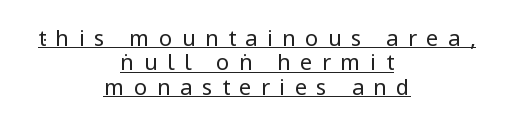
You could barely slide anything between these rows. Weight class: somewhere from thin through regular. Leftover space on each line is divided equally before and after the words. Caption: lettering with a line underneath. Posture: straight, roman, zero tilt. Caption: expanded tracking, letters set apart.
